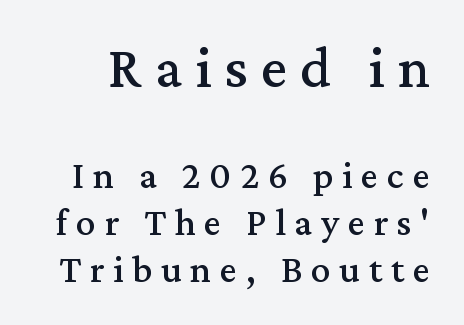
{"serif": "yes", "italic": "no", "width": "normal", "stroke_contrast": "medium", "x_height": "medium", "monospaced": "no", "underline": "no", "line_spacing_ratio": 1.21, "letter_spacing": "wide", "letter_spacing_em": 0.22, "larger_block": "first", "size_ratio": 1.51, "glyph_px": 59}
